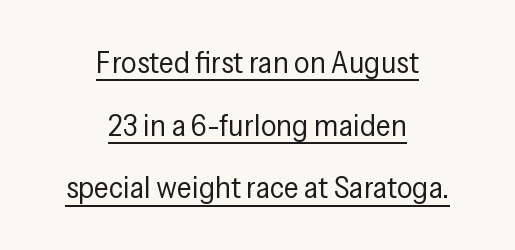
Q: Is the text bold? A: No.
Q: Is the text italic (slanted)? A: No, it is upright.
Q: Is the typeface a serif or a sans-serif typeface? A: Sans-serif.
Q: Is the text underlined? A: Yes.
Q: How is the paragraph aligned? A: Centered.
Q: Is the spacing between letters normal or unusually wide? A: Normal.
Q: Is the spacing between lines tight, normal or loose? A: Loose.
Q: Width (condensed, normal, or wide)? A: Condensed.
Q: Stroke contrast? A: Low.
Q: x-height? A: Medium.
Q: Monospaced? A: No.
